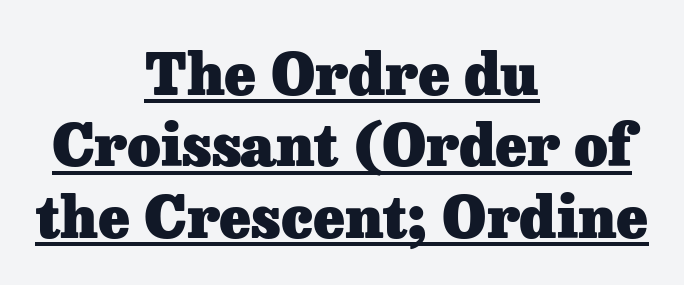
Q: Is the text bold? A: Yes.
Q: Is the text italic (slanted)? A: No, it is upright.
Q: Is the typeface a serif or a sans-serif typeface? A: Serif.
Q: Is the text underlined? A: Yes.
Q: How is the paragraph aligned? A: Centered.
Q: Is the spacing between letters normal or unusually wide? A: Normal.
Q: Width (condensed, normal, or wide)? A: Normal.
Q: Stroke contrast? A: Low.
Q: x-height? A: Medium.
Q: Monospaced? A: No.
